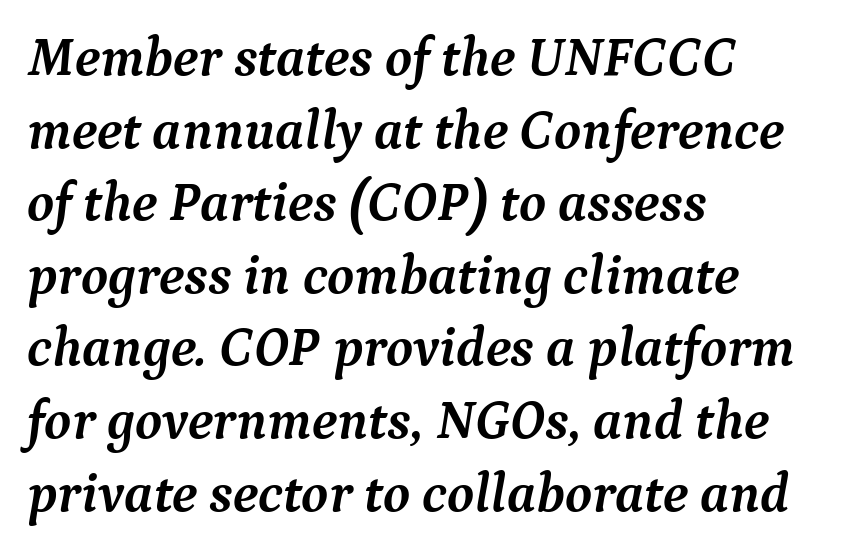
The letters advance in unequal steps, a hallmark of proportional type. Notice how thick the strokes are: this is what a full bold looks like. Standard letterfit; no display-style spreading of the glyphs. Regarding leading, the lines here are spaced in the standard way.
